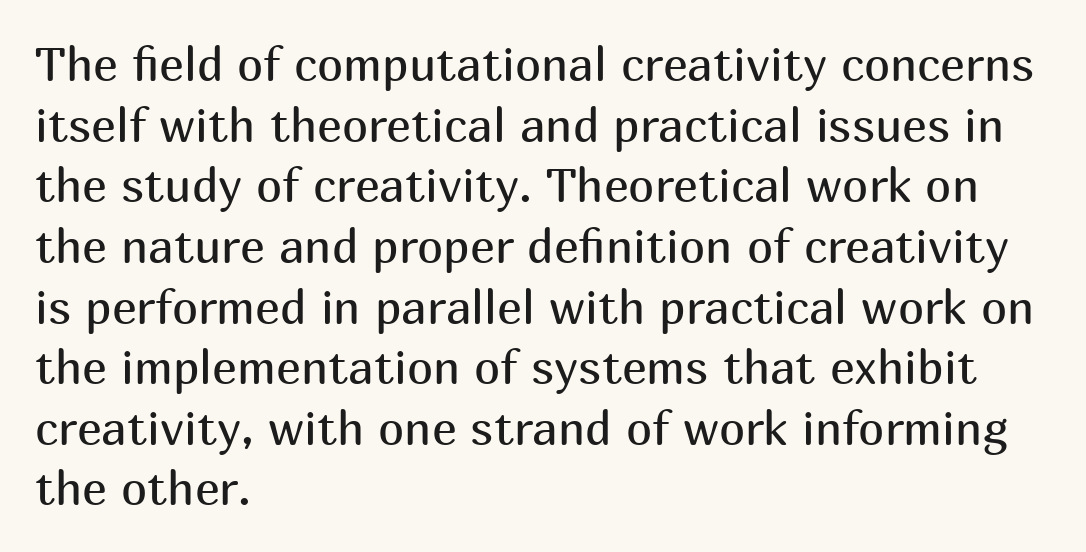
{"serif": "no", "italic": "no", "bold": "no", "weight": "regular", "width": "normal", "stroke_contrast": "medium", "x_height": "medium", "monospaced": "no", "underline": "no", "align": "left", "line_spacing": "normal", "line_spacing_ratio": 1.29, "letter_spacing": "normal", "letter_spacing_em": 0.0, "glyph_px": 47}
